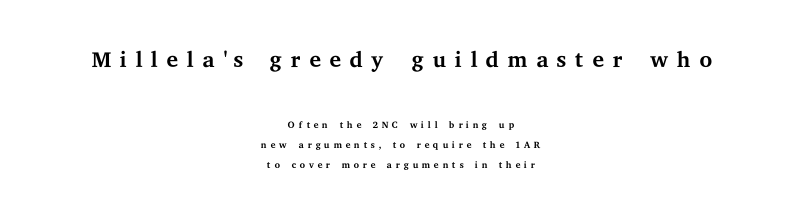
{"serif": "yes", "italic": "no", "bold": "no", "weight": "regular", "width": "wide", "stroke_contrast": "medium", "x_height": "medium", "monospaced": "no", "underline": "no", "align": "center", "line_spacing": "normal", "line_spacing_ratio": 1.44, "letter_spacing": "wide", "letter_spacing_em": 0.23, "larger_block": "first", "size_ratio": 2.36, "glyph_px": 33}
